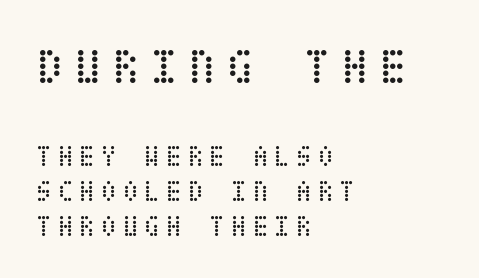
{"italic": "no", "bold": "no", "weight": "regular", "width": "condensed", "stroke_contrast": "low", "x_height": "large", "underline": "no", "align": "left", "line_spacing_ratio": 1.2, "letter_spacing": "wide", "letter_spacing_em": 0.2, "larger_block": "first", "size_ratio": 1.76, "glyph_px": 51}
